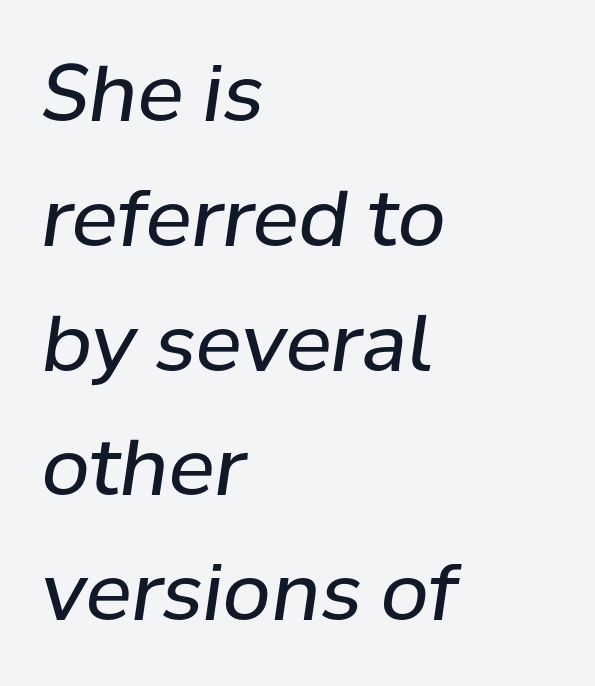
Q: Is the text bold? A: No.
Q: Is the text italic (slanted)? A: Yes, it leans right by about 8 degrees.
Q: Is the text underlined? A: No.
Q: How is the paragraph aligned? A: Left-aligned.
Q: Is the spacing between letters normal or unusually wide? A: Normal.
Q: Is the spacing between lines tight, normal or loose? A: Normal.
Q: Width (condensed, normal, or wide)? A: Normal.
Q: Stroke contrast? A: Low.
Q: x-height? A: Medium.
Q: Monospaced? A: No.
